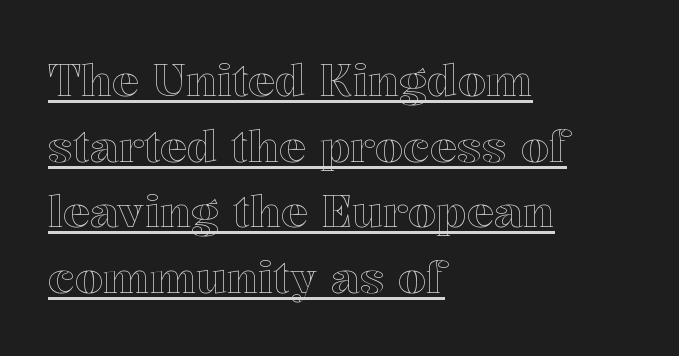
{"italic": "no", "width": "normal", "x_height": "medium", "monospaced": "no", "underline": "yes", "align": "left", "line_spacing": "normal", "line_spacing_ratio": 1.46, "letter_spacing": "normal", "letter_spacing_em": 0.0, "glyph_px": 45}
